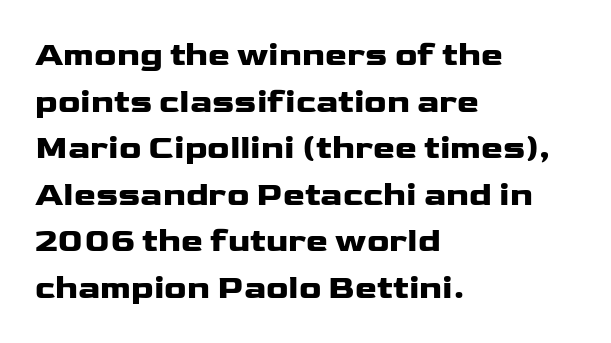
The leading is moderate, giving the passage an even texture. These lines are set flush left with a ragged right edge. The text was rendered using a sans face with plain stroke endings. Rule under the text: the space is simply empty. Do the characters align in a grid? No, the font is proportional. It's the straight-up-and-down kind of type.
